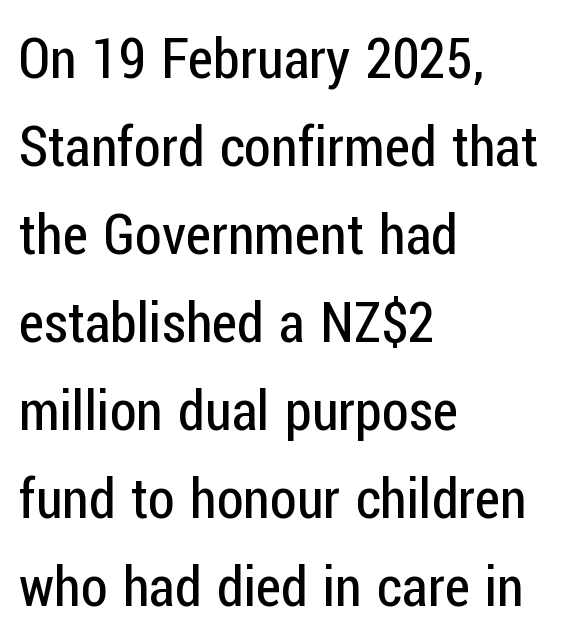
Quick note: interline space is typical. Upright lettering throughout. The strip under each line holds only bare page. Grotesque or geometric, the face here clearly has no serifs. This rendering uses left alignment, leaving the right contour irregular.
